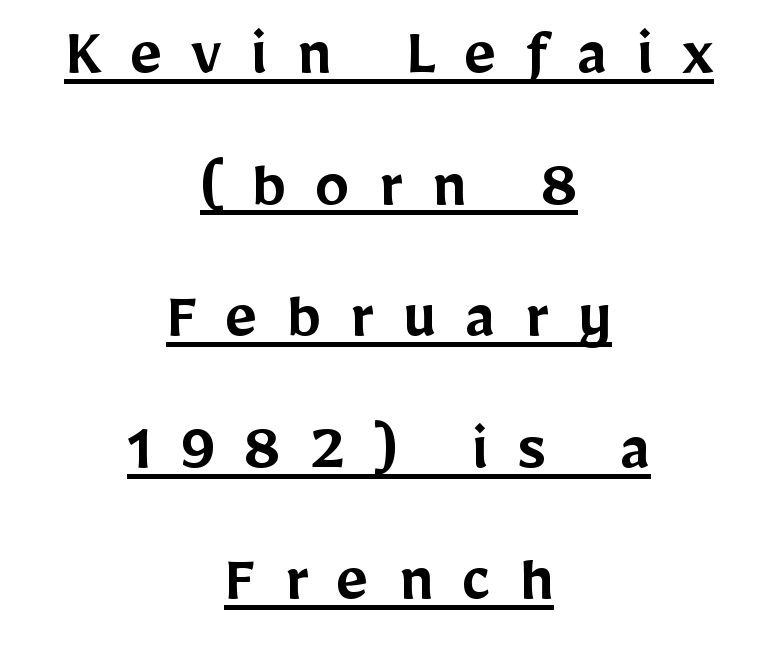
{"serif": "no", "italic": "no", "bold": "semi", "weight": "semibold", "width": "normal", "stroke_contrast": "low", "x_height": "medium", "monospaced": "no", "underline": "yes", "align": "center", "line_spacing_ratio": 1.88, "letter_spacing": "wide", "letter_spacing_em": 0.41, "glyph_px": 70}
